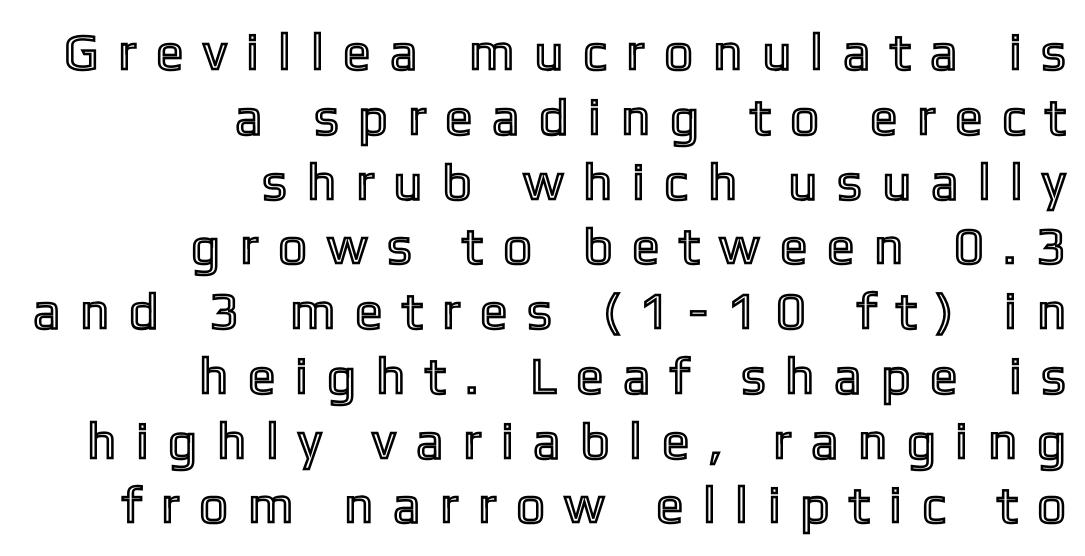
The image shows 51 px condensed type, upright; set right-aligned, normal line spacing (1.27x), unusually wide letter spacing (+0.46 em), not underlined; a medium x-height.
